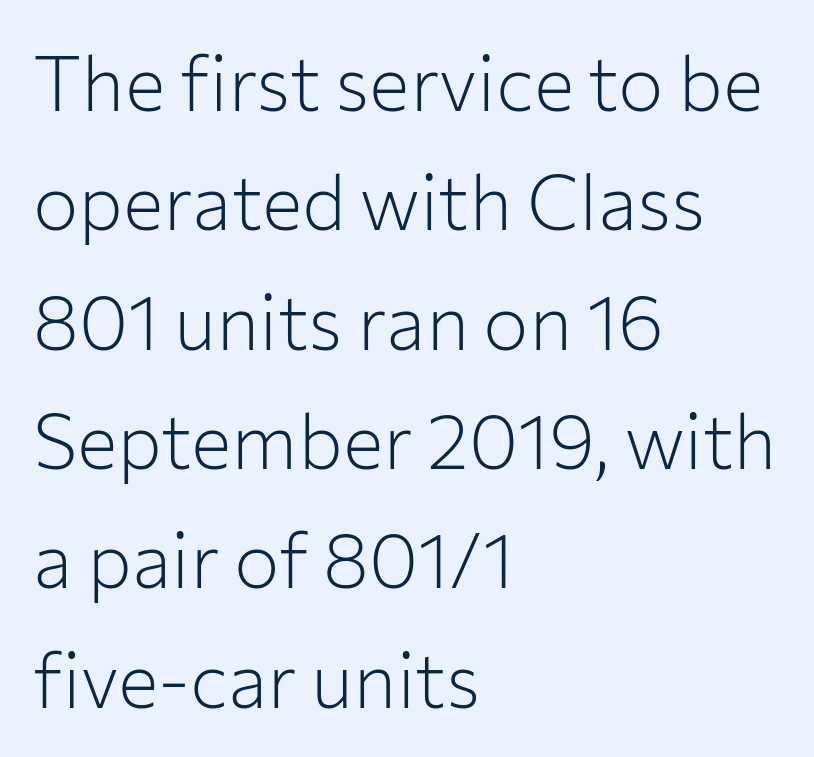
Compared with typical body copy, the letter spacing here is the same. This is sans-serif lettering, the kind often seen on screens and signage. Evenly set lines give the paragraph a standard silhouette. Weight: regular or lighter.
